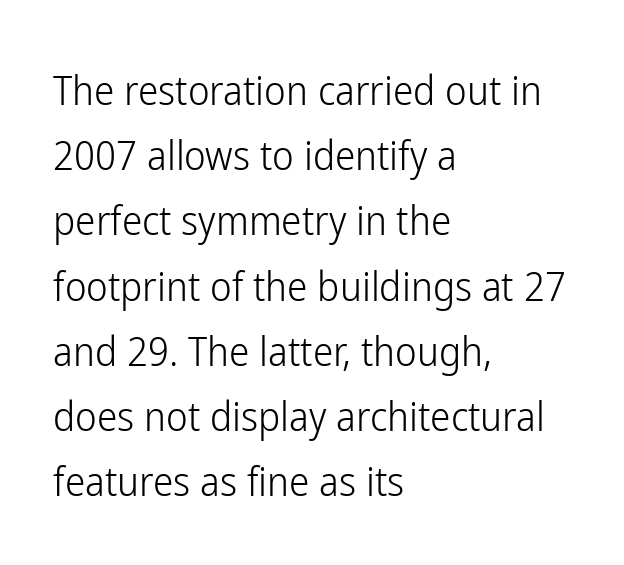
No chunkiness to these letters — they're not bold. Do the characters align in a grid? No, the font is proportional. A student would call this left alignment; a typographer would say flush left, rag right. Unlike italic type, these characters show no tilt at all. Letterform terminals end flat and unadorned throughout the passage.
